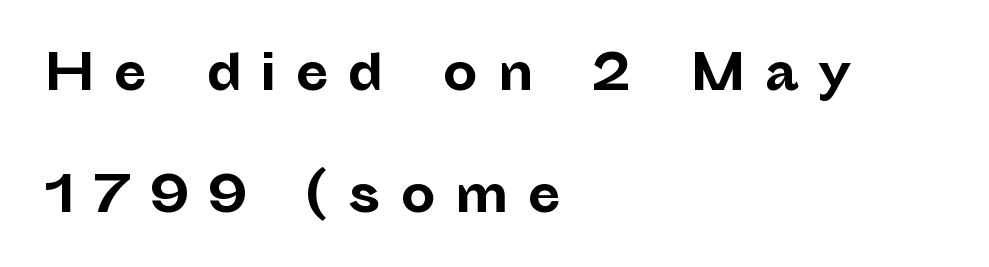
Q: Is the text bold? A: Yes.
Q: Is the text italic (slanted)? A: No, it is upright.
Q: Is the typeface a serif or a sans-serif typeface? A: Sans-serif.
Q: Is the text underlined? A: No.
Q: How is the paragraph aligned? A: Left-aligned.
Q: Is the spacing between letters normal or unusually wide? A: Unusually wide.
Q: Is the spacing between lines tight, normal or loose? A: Loose.
Q: Width (condensed, normal, or wide)? A: Normal.
Q: Stroke contrast? A: Low.
Q: x-height? A: Medium.
Q: Monospaced? A: No.
